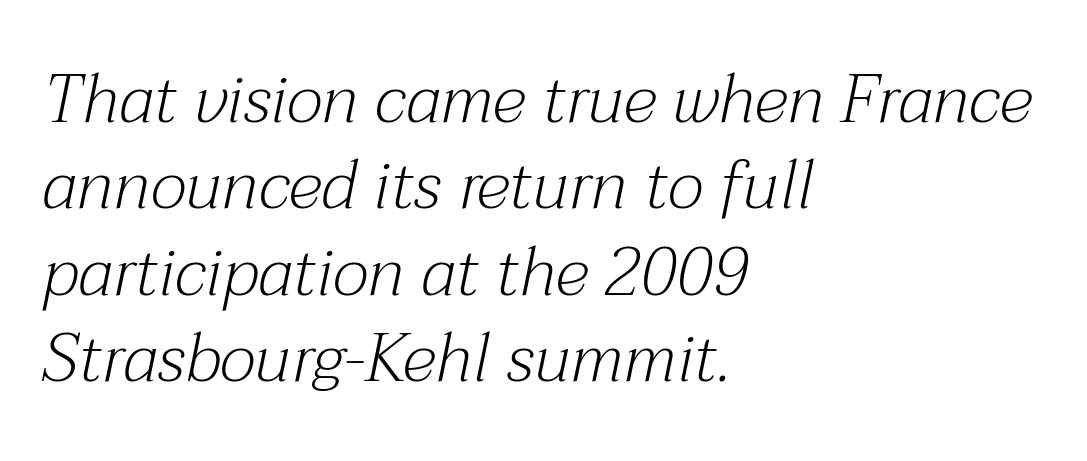
Q: Is the text bold? A: No.
Q: Is the text italic (slanted)? A: Yes, it leans right by about 12 degrees.
Q: Is the typeface a serif or a sans-serif typeface? A: Serif.
Q: Is the text underlined? A: No.
Q: How is the paragraph aligned? A: Left-aligned.
Q: Is the spacing between letters normal or unusually wide? A: Normal.
Q: Is the spacing between lines tight, normal or loose? A: Normal.
Q: Width (condensed, normal, or wide)? A: Normal.
Q: Stroke contrast? A: Medium.
Q: x-height? A: Medium.
Q: Monospaced? A: No.
